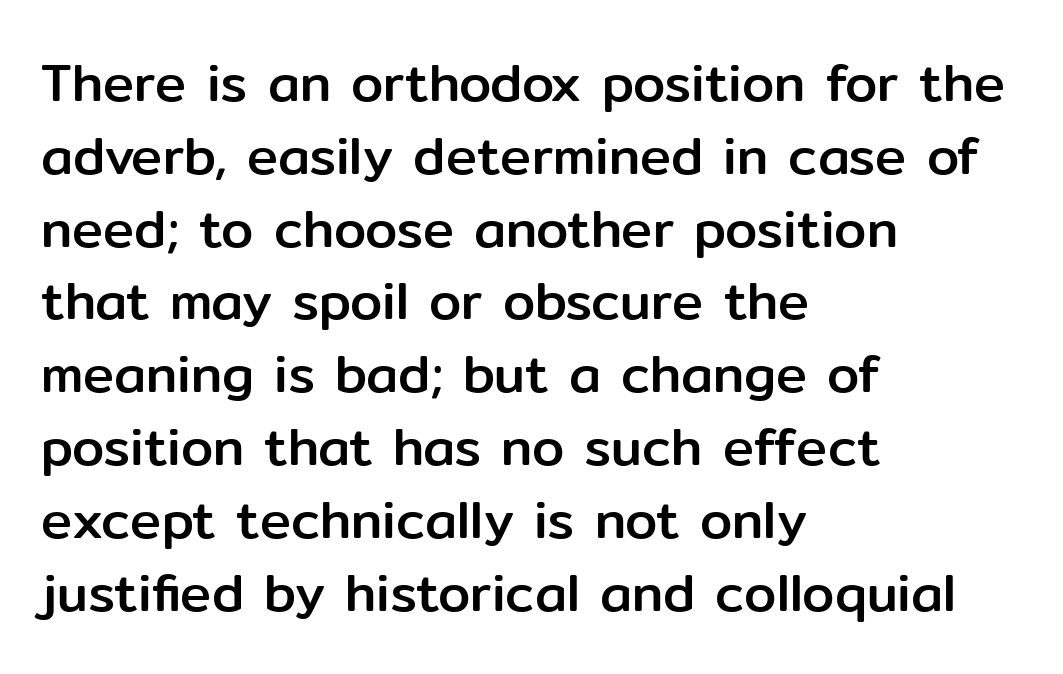
The designer left line spacing at the default. Stroke terminals: plain, sans-serif. This is roman type, the default non-slanted kind. The words here are not underlined. Line starts are locked; line ends wander. A typesetter would call this proportional, since set widths differ per character.
